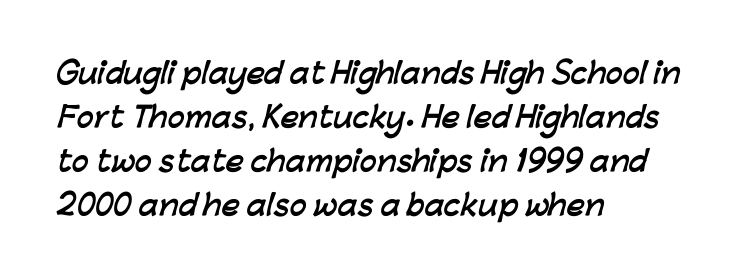
The image shows 28 px semibold sans-serif type; set left-aligned, normal line spacing (1.57x), normal letter spacing, not underlined; low stroke contrast and a medium x-height.
